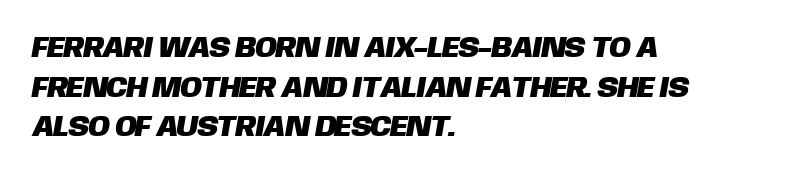
The image shows 29 px sans-serif type; set left-aligned, normal line spacing (1.37x), normal letter spacing, not underlined; low stroke contrast and a large x-height.
